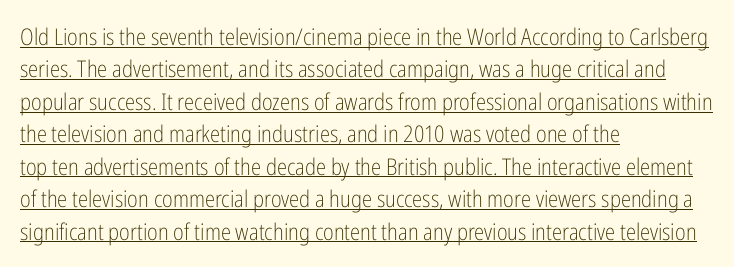
Does extra space separate the letters? No, they use regular spacing. This is underlined copy, the kind a proofreader might mark for attention. Is the block centered? No — it sits flush against the left margin. Style check: upright. Regular leading.
